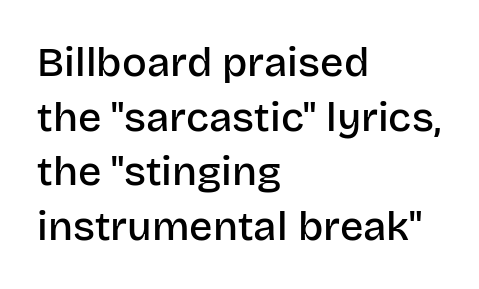
Q: Is the text bold? A: Semi-bold.
Q: Is the text italic (slanted)? A: No, it is upright.
Q: Is the typeface a serif or a sans-serif typeface? A: Sans-serif.
Q: Is the text underlined? A: No.
Q: How is the paragraph aligned? A: Left-aligned.
Q: Is the spacing between letters normal or unusually wide? A: Normal.
Q: Is the spacing between lines tight, normal or loose? A: Normal.
Q: Width (condensed, normal, or wide)? A: Normal.
Q: Stroke contrast? A: Low.
Q: x-height? A: Large.
Q: Monospaced? A: No.
